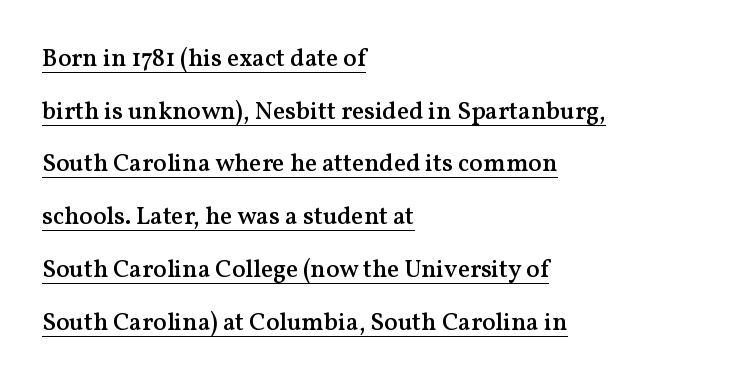
The image shows 25 px text type, upright; set left-aligned, loose line spacing (2.11x), normal letter spacing, underlined.
